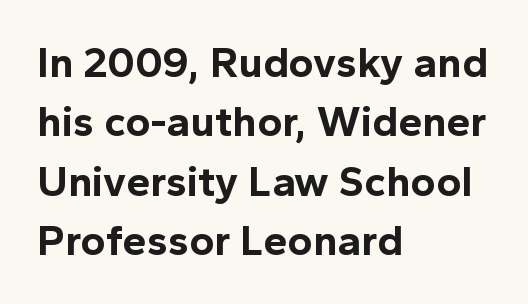
Q: Is the text bold? A: Yes.
Q: Is the text italic (slanted)? A: No, it is upright.
Q: Is the typeface a serif or a sans-serif typeface? A: Sans-serif.
Q: Is the text underlined? A: No.
Q: How is the paragraph aligned? A: Left-aligned.
Q: Is the spacing between letters normal or unusually wide? A: Normal.
Q: Is the spacing between lines tight, normal or loose? A: Normal.
Q: Width (condensed, normal, or wide)? A: Normal.
Q: x-height? A: Medium.
Q: Monospaced? A: No.
